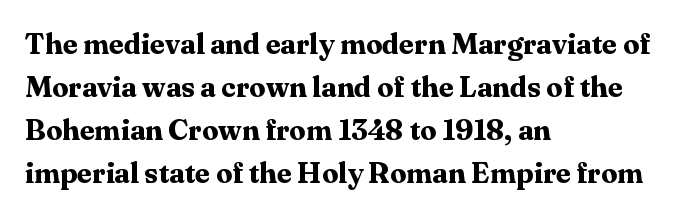
The image shows 29 px bold serif type, upright; set left-aligned, normal line spacing (1.48x), normal letter spacing, not underlined; medium stroke contrast and a medium x-height.
